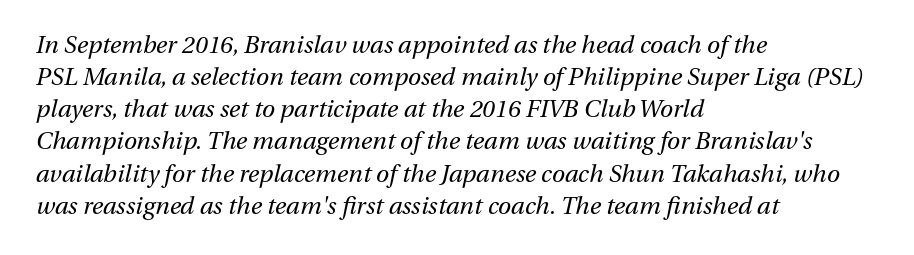
The image shows 24 px text type, italic (leaning right); set left-aligned, normal line spacing (1.34x), normal letter spacing, not underlined.
